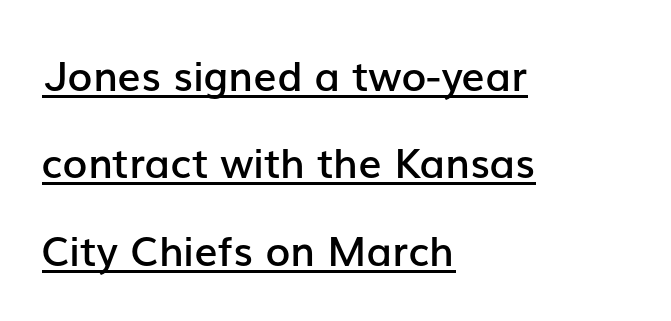
The image shows 41 px semibold sans-serif type, upright; set left-aligned, loose line spacing (2.13x), normal letter spacing, underlined; low stroke contrast and a medium x-height.
